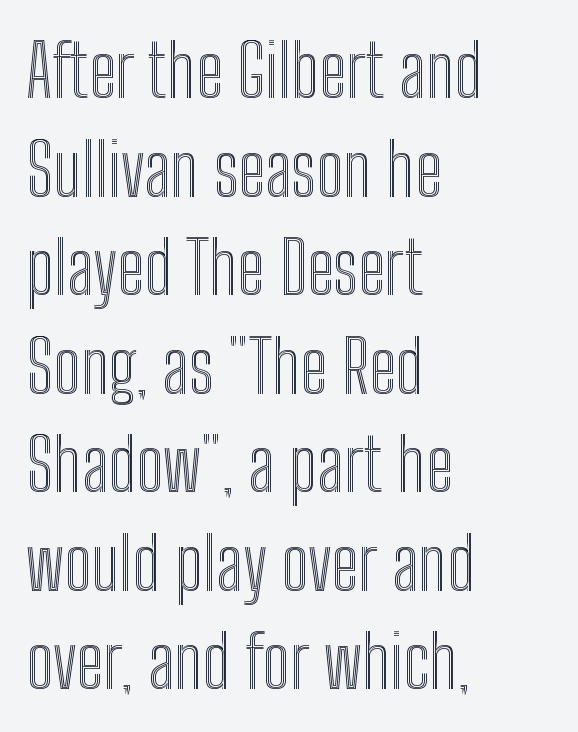
{"italic": "no", "width": "condensed", "x_height": "medium", "monospaced": "no", "underline": "no", "align": "left", "line_spacing": "normal", "line_spacing_ratio": 1.35, "letter_spacing": "normal", "letter_spacing_em": 0.0, "glyph_px": 73}
